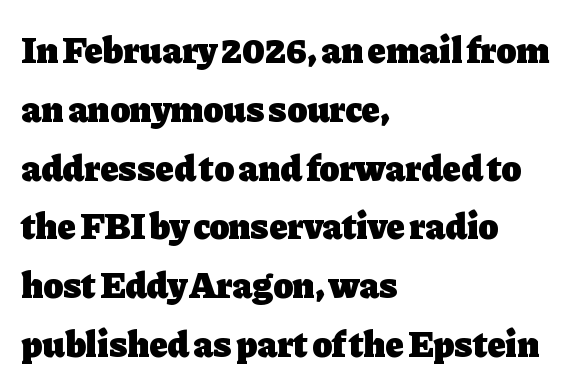
{"serif": "yes", "italic": "no", "bold": "yes", "weight": "heavy", "width": "normal", "stroke_contrast": "low", "x_height": "medium", "monospaced": "no", "underline": "no", "align": "left", "line_spacing": "normal", "line_spacing_ratio": 1.59, "letter_spacing": "normal", "letter_spacing_em": 0.0, "glyph_px": 37}
